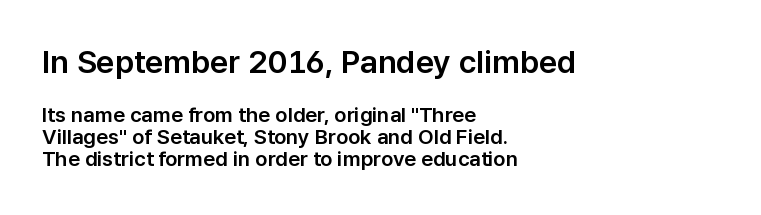
Q: Is the text italic (slanted)? A: No, it is upright.
Q: Is the typeface a serif or a sans-serif typeface? A: Sans-serif.
Q: Is the text underlined? A: No.
Q: How is the paragraph aligned? A: Left-aligned.
Q: Is the spacing between letters normal or unusually wide? A: Normal.
Q: Is the spacing between lines tight, normal or loose? A: Tight.
Q: Which block of text is set in a larger size, the first (top) or the second (bottom)? A: The first (top) one.
Q: Width (condensed, normal, or wide)? A: Normal.
Q: Stroke contrast? A: Low.
Q: x-height? A: Medium.
Q: Monospaced? A: No.
